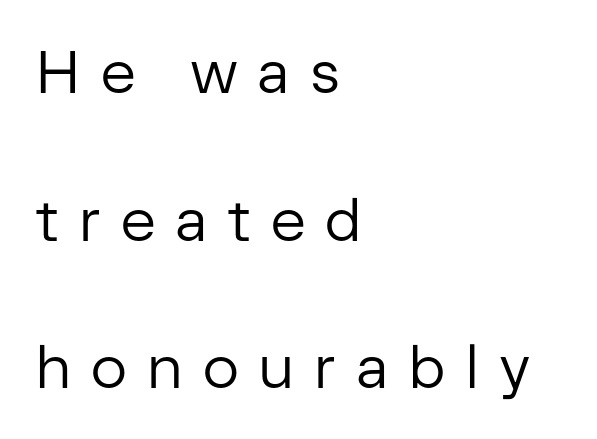
In terms of letterform style, serifs are entirely absent. The specimen reads as upright at a glance. Proportional: the letters do not fall into vertical columns. A typesetter would call this heavily tracked-out type. The typesetting does not lean heavy: it is not bold. Words float on clear page, feet unadorned.
